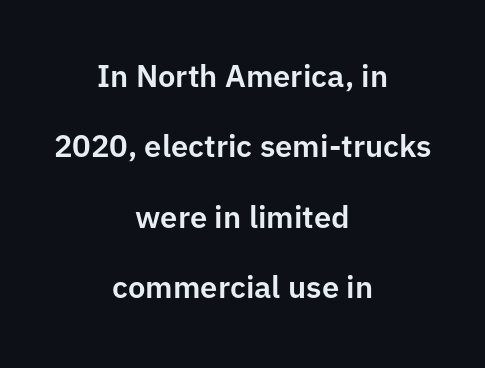
The image shows 31 px sans-serif type, upright; set centered, loose line spacing (2.27x), normal letter spacing, not underlined; low stroke contrast and a medium x-height.
